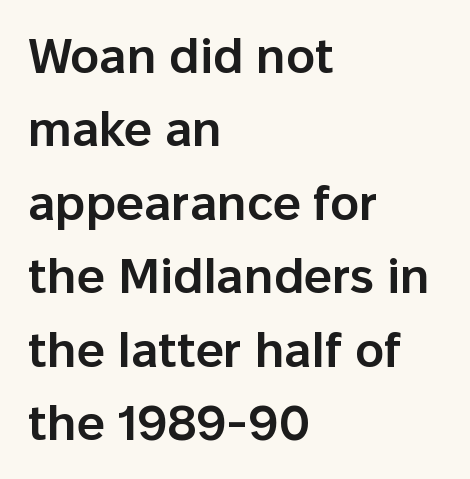
Nobody touched the tracking dial on this one. The block of text has a typical density, with ordinary space between rows. When letters stand straight like this, we call the style roman or upright. These lines stack with their left ends in a neat column.
